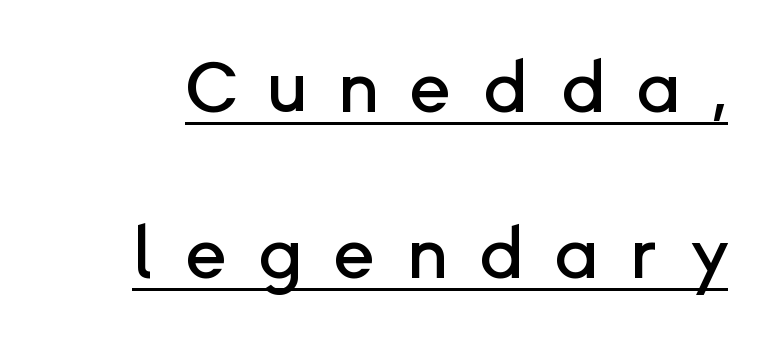
Q: Is the text italic (slanted)? A: No, it is upright.
Q: Is the typeface a serif or a sans-serif typeface? A: Sans-serif.
Q: Is the text underlined? A: Yes.
Q: Is the spacing between letters normal or unusually wide? A: Unusually wide.
Q: Is the spacing between lines tight, normal or loose? A: Loose.
Q: Width (condensed, normal, or wide)? A: Normal.
Q: Stroke contrast? A: Low.
Q: x-height? A: Medium.
Q: Monospaced? A: No.
